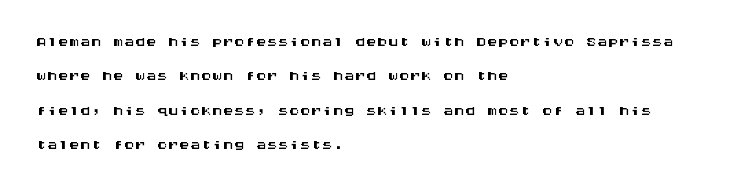
The image shows 22 px text type, upright; set left-aligned, normal line spacing (1.56x), normal letter spacing, not underlined.
